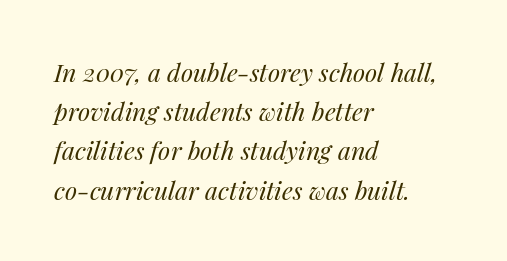
Q: Is the text bold? A: No.
Q: Is the text italic (slanted)? A: Yes, it leans right by about 14 degrees.
Q: Is the text underlined? A: No.
Q: How is the paragraph aligned? A: Left-aligned.
Q: Is the spacing between letters normal or unusually wide? A: Normal.
Q: Is the spacing between lines tight, normal or loose? A: Normal.
